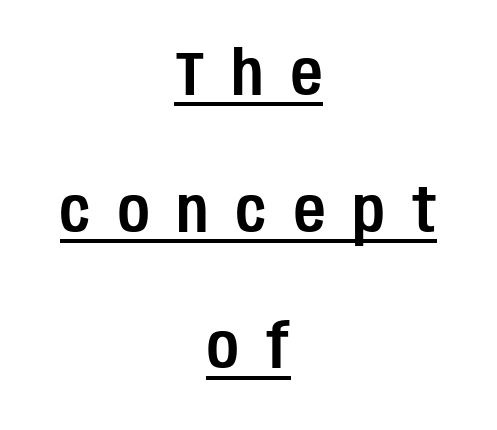
Q: Is the text italic (slanted)? A: No, it is upright.
Q: Is the typeface a serif or a sans-serif typeface? A: Sans-serif.
Q: Is the text underlined? A: Yes.
Q: How is the paragraph aligned? A: Centered.
Q: Is the spacing between letters normal or unusually wide? A: Unusually wide.
Q: Is the spacing between lines tight, normal or loose? A: Loose.
Q: Width (condensed, normal, or wide)? A: Condensed.
Q: Stroke contrast? A: Low.
Q: x-height? A: Large.
Q: Monospaced? A: No.
